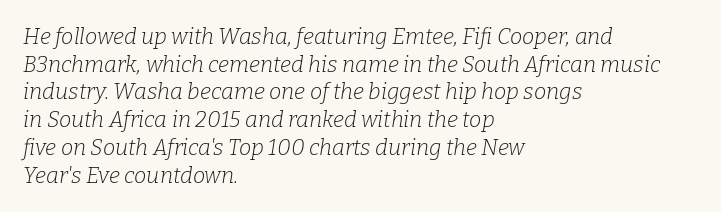
Q: Is the text bold? A: No.
Q: Is the text italic (slanted)? A: Yes, it leans right by about 9 degrees.
Q: Is the text underlined? A: No.
Q: How is the paragraph aligned? A: Left-aligned.
Q: Is the spacing between letters normal or unusually wide? A: Normal.
Q: Is the spacing between lines tight, normal or loose? A: Normal.
